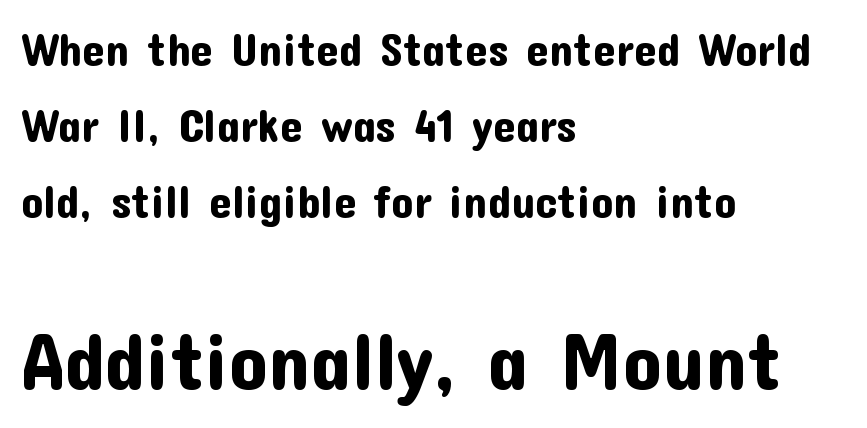
Q: Is the text italic (slanted)? A: No, it is upright.
Q: Is the typeface a serif or a sans-serif typeface? A: Sans-serif.
Q: Is the text underlined? A: No.
Q: How is the paragraph aligned? A: Left-aligned.
Q: Is the spacing between letters normal or unusually wide? A: Normal.
Q: Is the spacing between lines tight, normal or loose? A: Normal.
Q: Which block of text is set in a larger size, the first (top) or the second (bottom)? A: The second (bottom) one.
Q: Width (condensed, normal, or wide)? A: Normal.
Q: Stroke contrast? A: Low.
Q: x-height? A: Medium.
Q: Monospaced? A: No.
